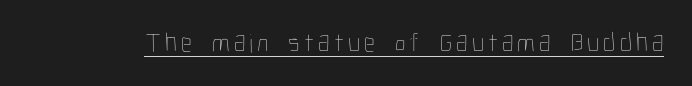
{"italic": "no", "bold": "no", "underline": "yes", "glyph_px": 27}
